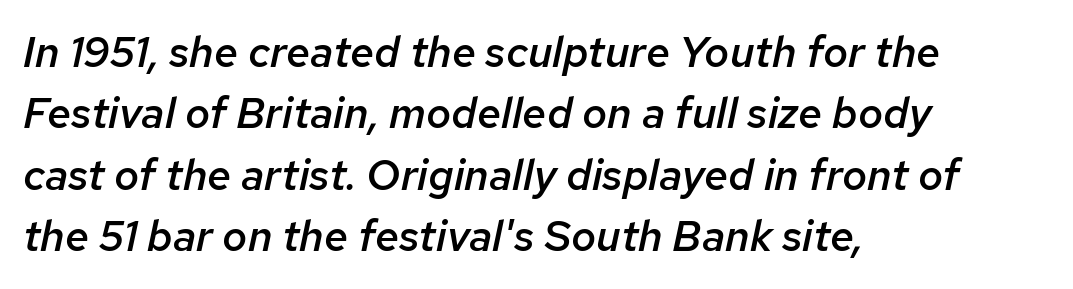
{"italic": "yes", "lean": "right", "slant_degrees": 12, "bold": "semi", "weight": "semibold", "width": "normal", "stroke_contrast": "low", "x_height": "medium", "monospaced": "no", "underline": "no", "align": "left", "line_spacing": "normal", "line_spacing_ratio": 1.43, "letter_spacing": "normal", "letter_spacing_em": 0.0, "glyph_px": 43}
